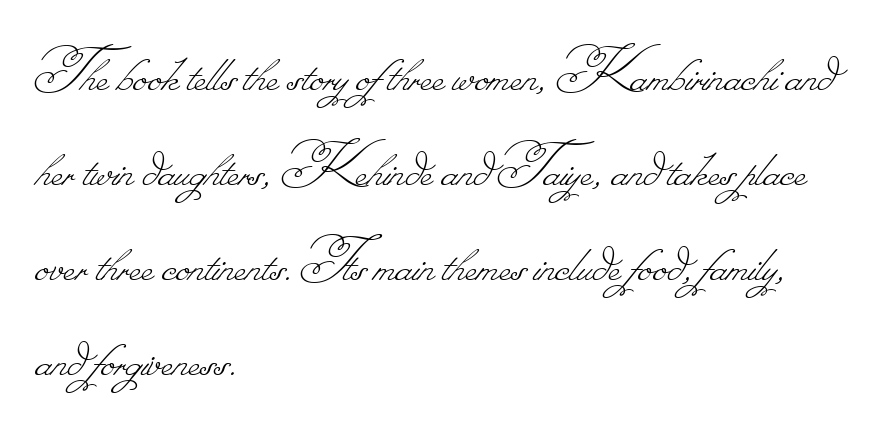
Q: Is the text bold? A: No.
Q: Is the text underlined? A: No.
Q: How is the paragraph aligned? A: Left-aligned.
Q: Is the spacing between letters normal or unusually wide? A: Normal.
Q: Is the spacing between lines tight, normal or loose? A: Normal.
Q: Width (condensed, normal, or wide)? A: Normal.
Q: Stroke contrast? A: Low.
Q: Monospaced? A: No.
